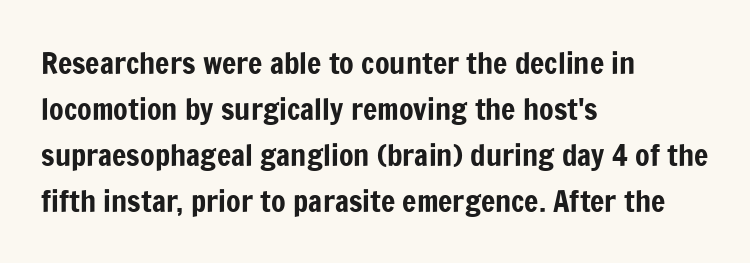
The image shows 30 px condensed sans-serif type, upright; set left-aligned, normal line spacing (1.53x), normal letter spacing, not underlined; low stroke contrast and a medium x-height.
